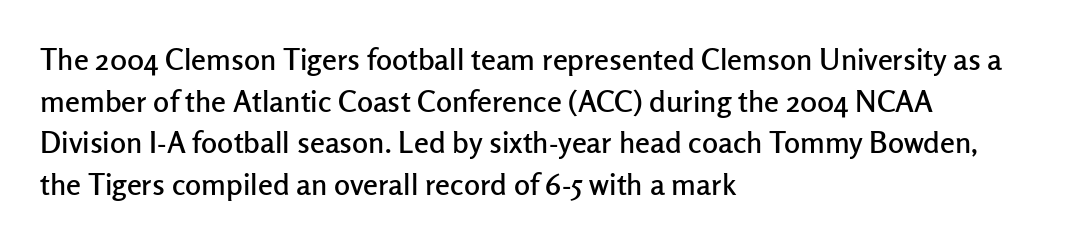
Q: Is the text italic (slanted)? A: No, it is upright.
Q: Is the typeface a serif or a sans-serif typeface? A: Sans-serif.
Q: Is the text underlined? A: No.
Q: How is the paragraph aligned? A: Left-aligned.
Q: Is the spacing between letters normal or unusually wide? A: Normal.
Q: Is the spacing between lines tight, normal or loose? A: Normal.
Q: Width (condensed, normal, or wide)? A: Normal.
Q: Stroke contrast? A: Low.
Q: x-height? A: Medium.
Q: Monospaced? A: No.
